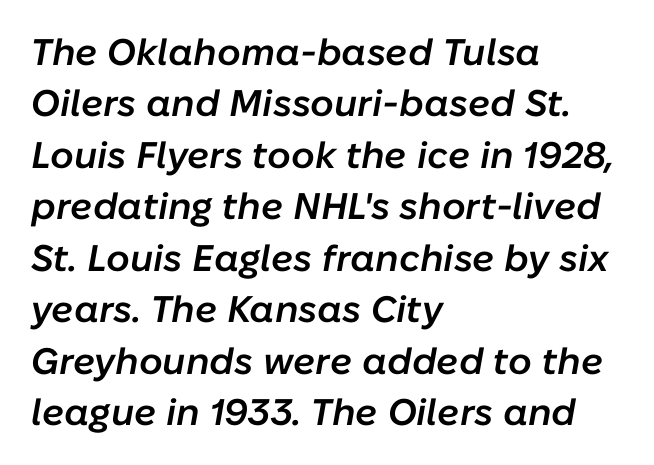
{"italic": "yes", "lean": "right", "slant_degrees": 10, "bold": "semi", "weight": "semibold", "width": "normal", "stroke_contrast": "low", "x_height": "medium", "monospaced": "no", "underline": "no", "align": "left", "line_spacing": "normal", "line_spacing_ratio": 1.39, "letter_spacing": "normal", "letter_spacing_em": 0.0, "glyph_px": 37}
